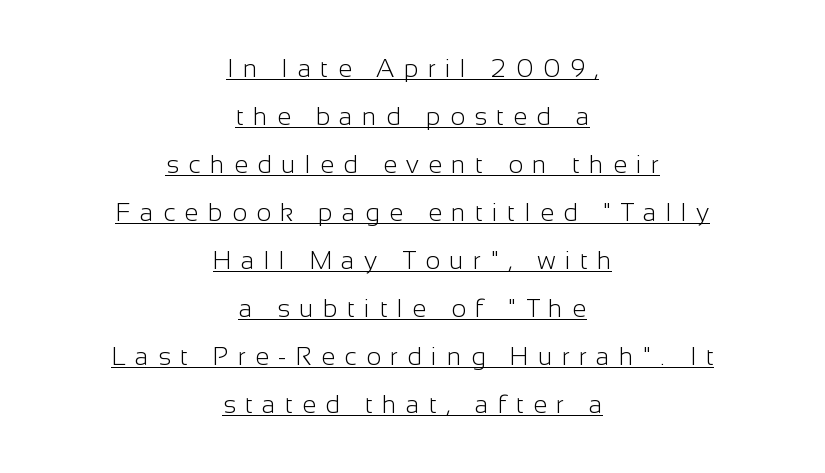
Q: Is the text bold? A: No.
Q: Is the text italic (slanted)? A: No, it is upright.
Q: Is the text underlined? A: Yes.
Q: How is the paragraph aligned? A: Centered.
Q: Is the spacing between letters normal or unusually wide? A: Unusually wide.
Q: Is the spacing between lines tight, normal or loose? A: Loose.
